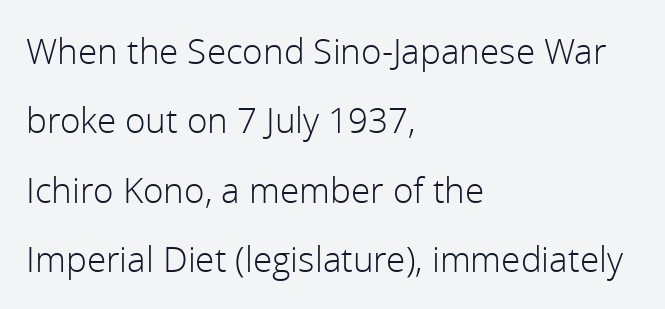
Q: Is the text bold? A: No.
Q: Is the text italic (slanted)? A: No, it is upright.
Q: Is the typeface a serif or a sans-serif typeface? A: Sans-serif.
Q: Is the text underlined? A: No.
Q: How is the paragraph aligned? A: Left-aligned.
Q: Is the spacing between letters normal or unusually wide? A: Normal.
Q: Is the spacing between lines tight, normal or loose? A: Loose.
Q: Width (condensed, normal, or wide)? A: Normal.
Q: x-height? A: Medium.
Q: Monospaced? A: No.
